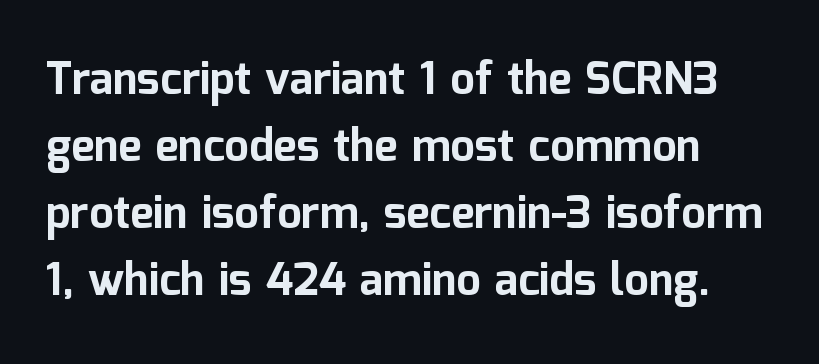
Q: Is the text bold? A: Yes.
Q: Is the text italic (slanted)? A: No, it is upright.
Q: Is the typeface a serif or a sans-serif typeface? A: Sans-serif.
Q: Is the text underlined? A: No.
Q: Is the spacing between letters normal or unusually wide? A: Normal.
Q: Is the spacing between lines tight, normal or loose? A: Normal.
Q: Width (condensed, normal, or wide)? A: Normal.
Q: Stroke contrast? A: Low.
Q: x-height? A: Medium.
Q: Monospaced? A: No.
